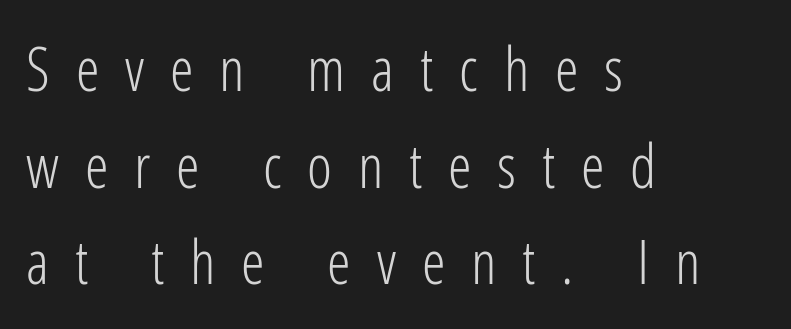
Serif or sans? Sans — the stroke terminals are bare. The baseline area is clear. Quick note: not italic, upright. This sample uses expanded letter spacing, leaving extra air between glyphs. A student would call this left alignment; a typographer would say flush left, rag right.
